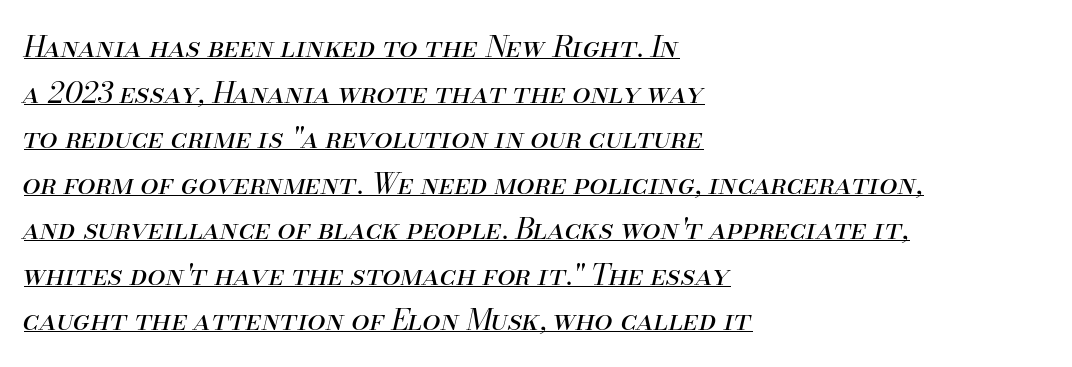
Q: Is the text bold? A: No.
Q: Is the text italic (slanted)? A: Yes, it leans right by about 13 degrees.
Q: Is the text underlined? A: Yes.
Q: How is the paragraph aligned? A: Left-aligned.
Q: Is the spacing between letters normal or unusually wide? A: Normal.
Q: Is the spacing between lines tight, normal or loose? A: Normal.
Q: Width (condensed, normal, or wide)? A: Normal.
Q: Stroke contrast? A: Medium.
Q: x-height? A: Small.
Q: Monospaced? A: No.
